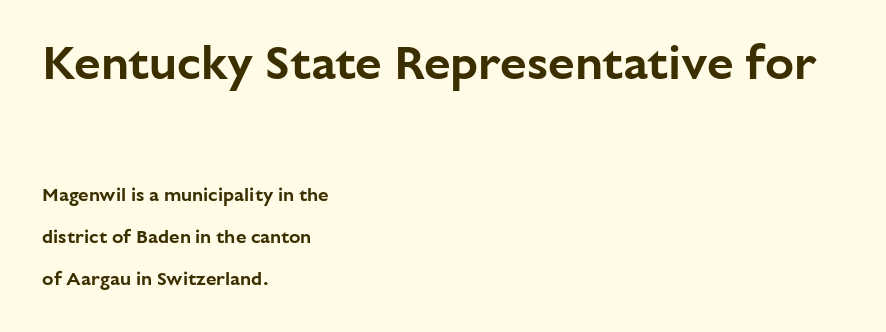
Q: Is the text italic (slanted)? A: No, it is upright.
Q: Is the typeface a serif or a sans-serif typeface? A: Sans-serif.
Q: Is the text underlined? A: No.
Q: How is the paragraph aligned? A: Left-aligned.
Q: Is the spacing between letters normal or unusually wide? A: Normal.
Q: Is the spacing between lines tight, normal or loose? A: Loose.
Q: Which block of text is set in a larger size, the first (top) or the second (bottom)? A: The first (top) one.
Q: Width (condensed, normal, or wide)? A: Normal.
Q: Stroke contrast? A: Low.
Q: x-height? A: Medium.
Q: Monospaced? A: No.
